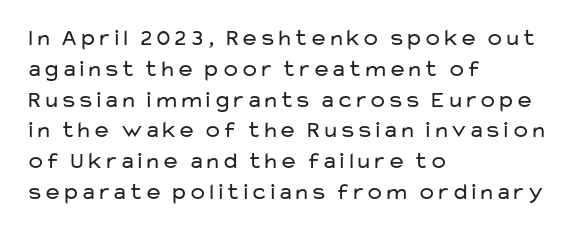
Q: Is the text bold? A: No.
Q: Is the text italic (slanted)? A: No, it is upright.
Q: Is the text underlined? A: No.
Q: How is the paragraph aligned? A: Left-aligned.
Q: Is the spacing between letters normal or unusually wide? A: Normal.
Q: Is the spacing between lines tight, normal or loose? A: Normal.
